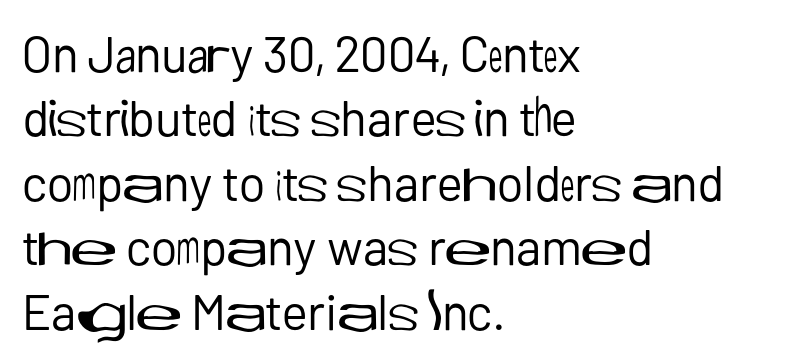
The image shows 50 px regular-weight sans-serif type, upright; set left-aligned, normal line spacing (1.29x), normal letter spacing, not underlined; low stroke contrast and a medium x-height.
